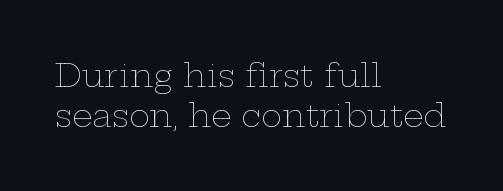
The image shows 32 px thin, wide type, upright; set left-aligned, normal line spacing (1.25x), normal letter spacing, not underlined; low stroke contrast and a medium x-height.
